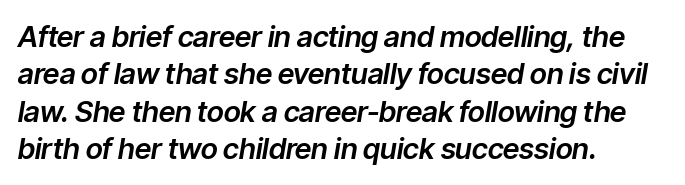
Q: Is the text italic (slanted)? A: Yes, it leans right by about 9 degrees.
Q: Is the text underlined? A: No.
Q: How is the paragraph aligned? A: Left-aligned.
Q: Is the spacing between letters normal or unusually wide? A: Normal.
Q: Is the spacing between lines tight, normal or loose? A: Normal.
Q: Width (condensed, normal, or wide)? A: Normal.
Q: Stroke contrast? A: Low.
Q: x-height? A: Medium.
Q: Monospaced? A: No.
